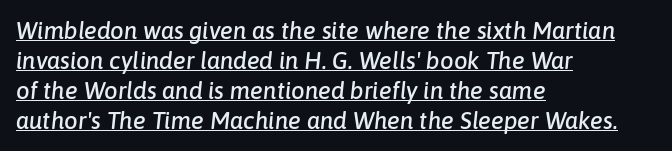
The image shows 24 px text type, italic (leaning right); set left-aligned, normal line spacing (1.25x), normal letter spacing, underlined.
